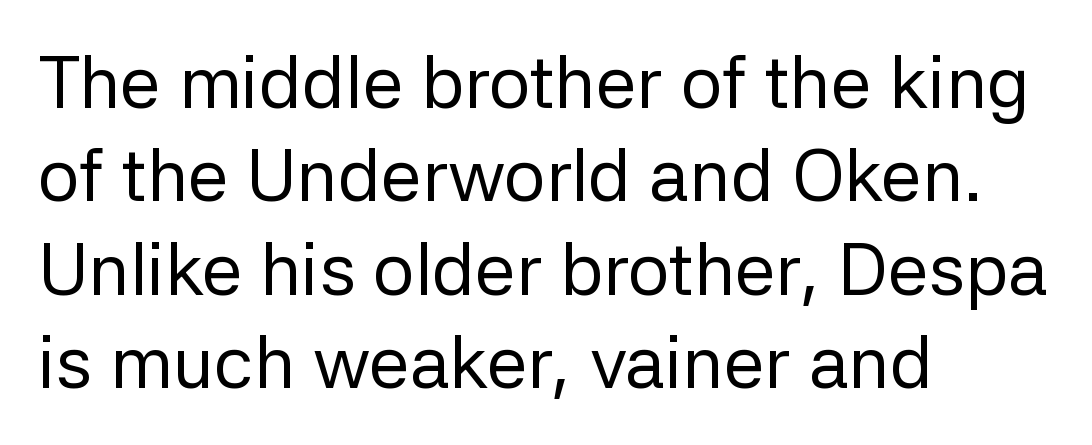
{"serif": "no", "italic": "no", "bold": "no", "weight": "regular", "width": "normal", "stroke_contrast": "low", "x_height": "medium", "monospaced": "no", "underline": "no", "align": "left", "line_spacing": "normal", "line_spacing_ratio": 1.28, "letter_spacing": "normal", "letter_spacing_em": 0.0, "glyph_px": 73}
